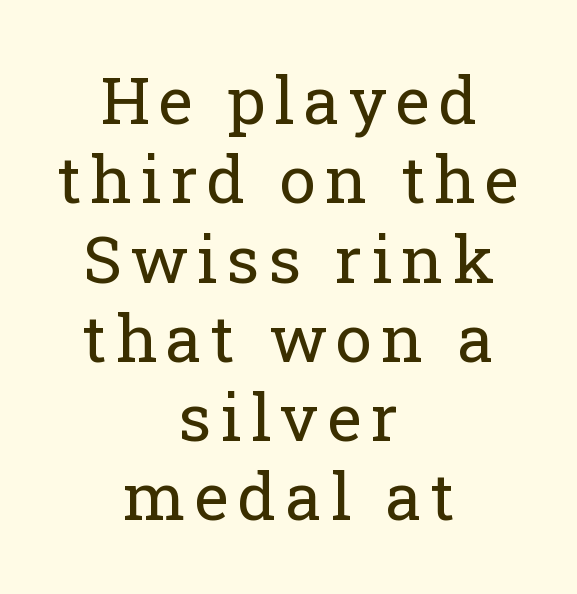
Q: Is the text bold? A: No.
Q: Is the text italic (slanted)? A: No, it is upright.
Q: Is the typeface a serif or a sans-serif typeface? A: Serif.
Q: Is the text underlined? A: No.
Q: How is the paragraph aligned? A: Centered.
Q: Width (condensed, normal, or wide)? A: Normal.
Q: Stroke contrast? A: Low.
Q: x-height? A: Medium.
Q: Monospaced? A: No.
